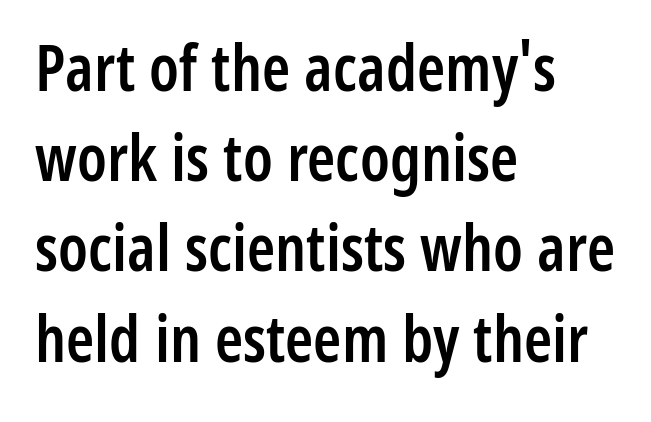
This sample is left-justified, so line endings fall wherever the words run out. Italic? Not at all — the glyphs are vertical. Reading down the column, the eye jumps a familiar distance to each next line. Each letter's strokes conclude bluntly, with no projecting serifs.
